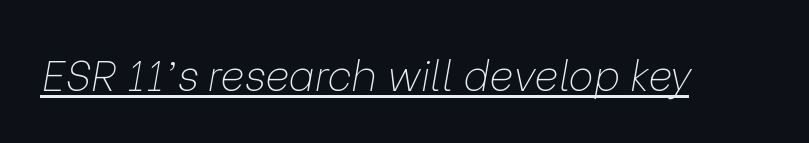
The glyphs look as if they've been sheared to an angle. The passage shown is underscored from start to finish. Varying glyph widths throughout — classic text-font behaviour. Heaviness? Minimal to ordinary, like unemphasized prose. These lines keep a tight, regular rhythm from letter to letter.
